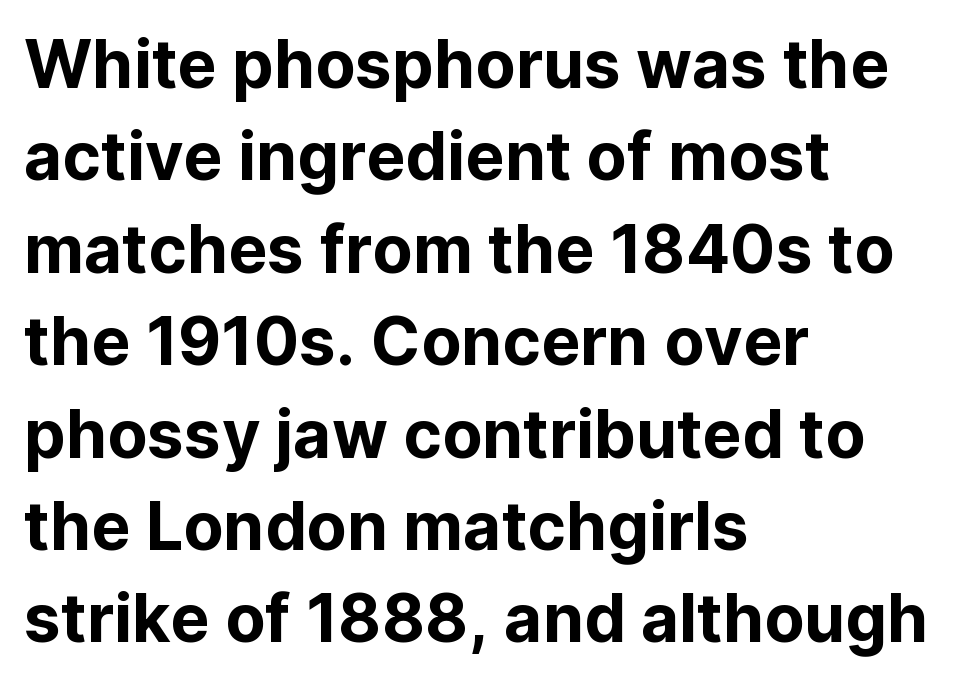
{"serif": "no", "italic": "no", "width": "normal", "stroke_contrast": "low", "x_height": "medium", "monospaced": "no", "underline": "no", "align": "left", "line_spacing": "normal", "line_spacing_ratio": 1.4, "letter_spacing": "normal", "letter_spacing_em": 0.0, "glyph_px": 66}
